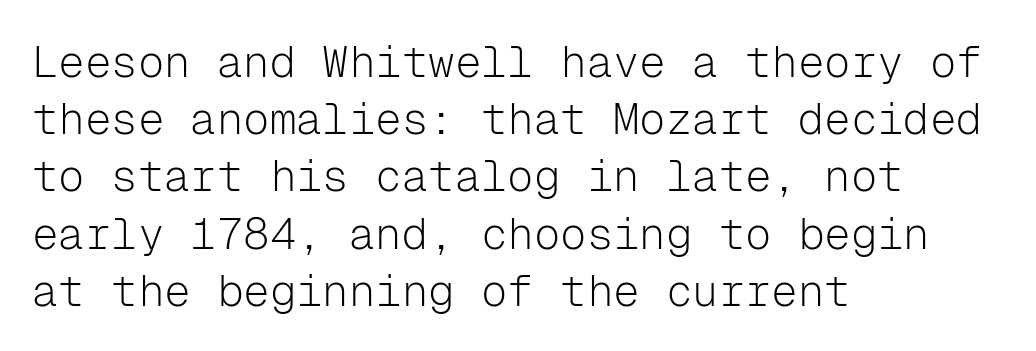
{"serif": "no", "italic": "no", "bold": "no", "weight": "light", "width": "normal", "stroke_contrast": "low", "x_height": "medium", "monospaced": "yes", "underline": "no", "align": "left", "line_spacing": "normal", "line_spacing_ratio": 1.3, "letter_spacing": "normal", "letter_spacing_em": 0.0, "glyph_px": 44}
